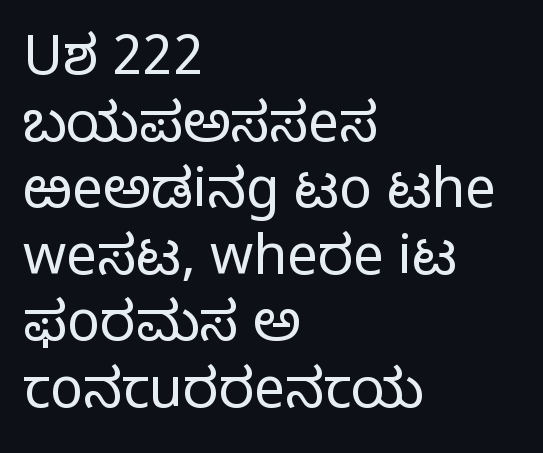
Q: Is the text bold? A: No.
Q: Is the text italic (slanted)? A: No, it is upright.
Q: Is the typeface a serif or a sans-serif typeface? A: Sans-serif.
Q: Is the text underlined? A: No.
Q: How is the paragraph aligned? A: Left-aligned.
Q: Is the spacing between letters normal or unusually wide? A: Normal.
Q: Width (condensed, normal, or wide)? A: Normal.
Q: Stroke contrast? A: Low.
Q: x-height? A: Medium.
Q: Monospaced? A: No.
